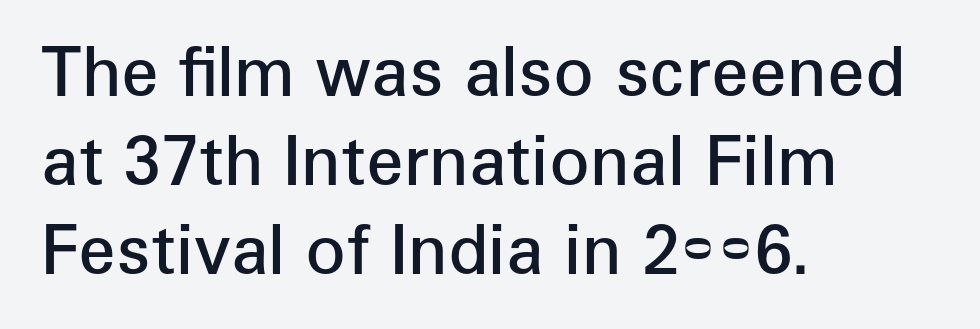
Q: Is the text bold? A: Semi-bold.
Q: Is the text italic (slanted)? A: No, it is upright.
Q: Is the typeface a serif or a sans-serif typeface? A: Sans-serif.
Q: Is the text underlined? A: No.
Q: How is the paragraph aligned? A: Left-aligned.
Q: Is the spacing between letters normal or unusually wide? A: Normal.
Q: Is the spacing between lines tight, normal or loose? A: Normal.
Q: Width (condensed, normal, or wide)? A: Normal.
Q: Stroke contrast? A: Low.
Q: x-height? A: Medium.
Q: Monospaced? A: No.
